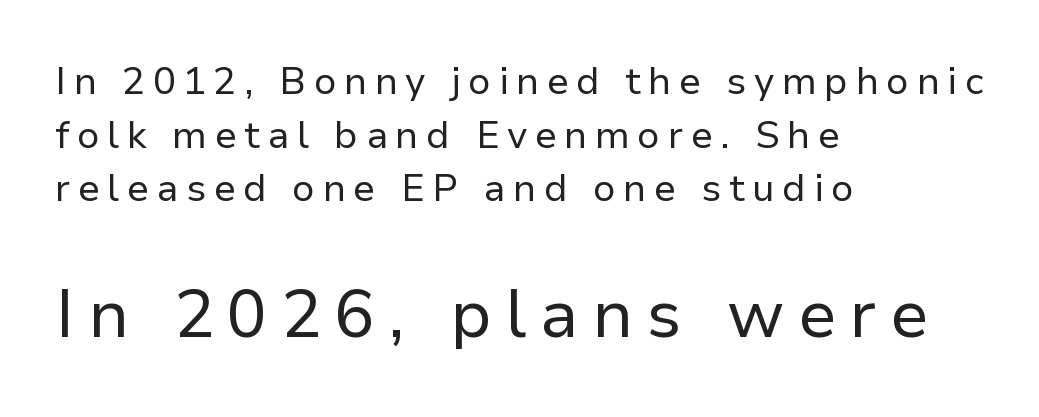
Q: Is the text bold? A: No.
Q: Is the text italic (slanted)? A: No, it is upright.
Q: Is the typeface a serif or a sans-serif typeface? A: Sans-serif.
Q: Is the text underlined? A: No.
Q: How is the paragraph aligned? A: Left-aligned.
Q: Is the spacing between letters normal or unusually wide? A: Unusually wide.
Q: Is the spacing between lines tight, normal or loose? A: Normal.
Q: Which block of text is set in a larger size, the first (top) or the second (bottom)? A: The second (bottom) one.
Q: Width (condensed, normal, or wide)? A: Normal.
Q: Stroke contrast? A: Low.
Q: x-height? A: Medium.
Q: Monospaced? A: No.
